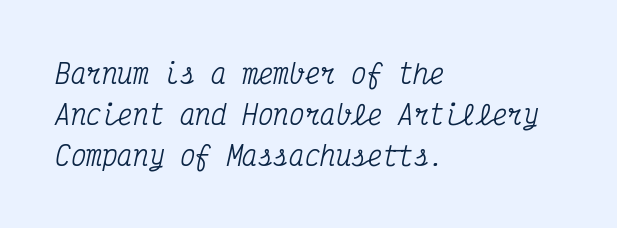
The image shows 26 px text type, italic (leaning right); set left-aligned, normal line spacing (1.57x), normal letter spacing, not underlined.
